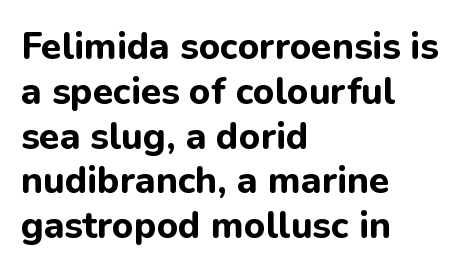
{"serif": "no", "italic": "no", "bold": "yes", "weight": "bold", "width": "normal", "stroke_contrast": "low", "x_height": "medium", "monospaced": "no", "underline": "no", "align": "left", "line_spacing_ratio": 1.21, "letter_spacing": "normal", "letter_spacing_em": 0.0, "glyph_px": 37}
